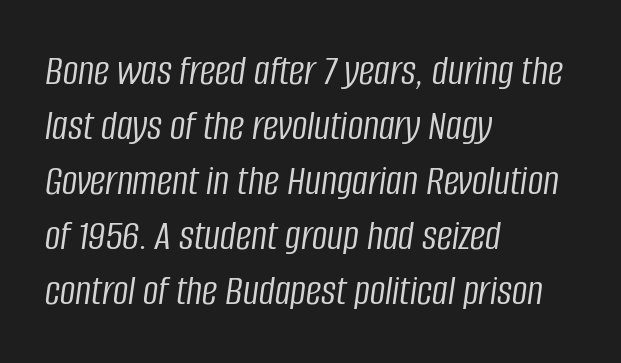
Q: Is the text bold? A: No.
Q: Is the text italic (slanted)? A: Yes, it leans right by about 8 degrees.
Q: Is the text underlined? A: No.
Q: How is the paragraph aligned? A: Left-aligned.
Q: Is the spacing between letters normal or unusually wide? A: Normal.
Q: Is the spacing between lines tight, normal or loose? A: Normal.
Q: Width (condensed, normal, or wide)? A: Condensed.
Q: Stroke contrast? A: Low.
Q: x-height? A: Large.
Q: Monospaced? A: No.
